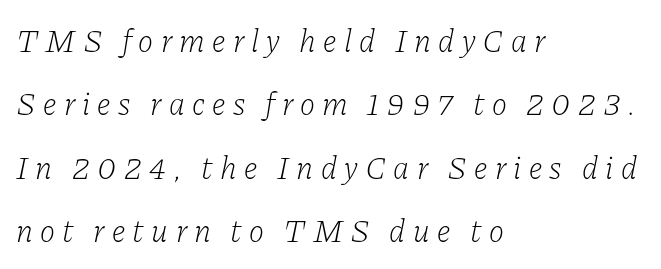
The specimen reads as italic at a glance. Is there much room between lines? Yes — plenty of vertical air separates them. Loose tracking; the words dissolve into strings of separated letters. Does the copy run flush right? No — it runs flush left.
